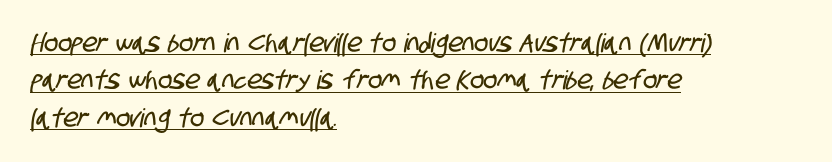
Inter-character spacing is left at the font's built-in metrics. Which margin do the lines hug? The left one — the right edge is uneven. A rule runs beneath these lines of type. Leading: standard.
